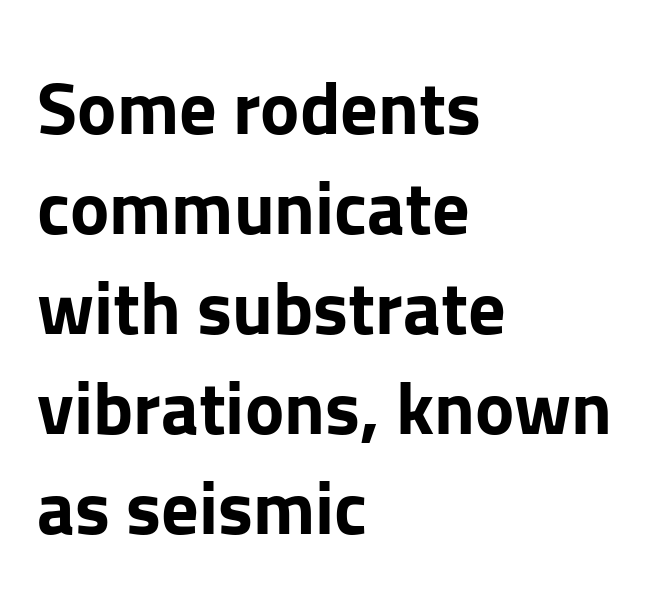
{"serif": "no", "italic": "no", "bold": "yes", "weight": "bold", "width": "normal", "stroke_contrast": "low", "x_height": "medium", "monospaced": "no", "underline": "no", "align": "left", "line_spacing": "normal", "line_spacing_ratio": 1.35, "letter_spacing": "normal", "letter_spacing_em": 0.0, "glyph_px": 74}
